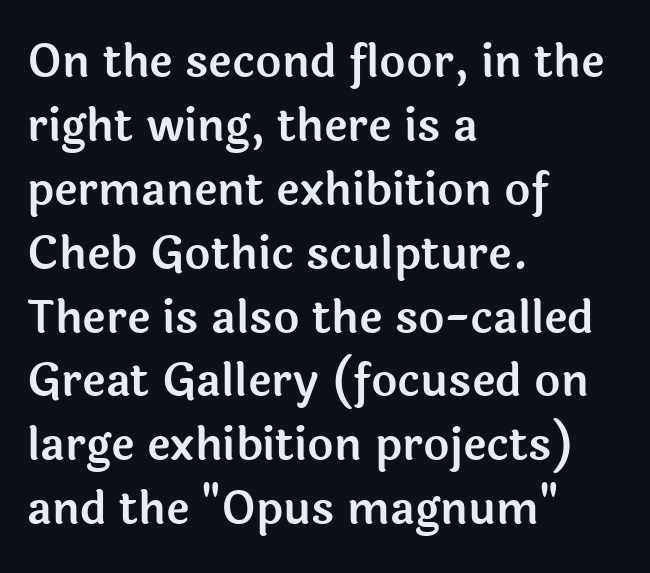
{"serif": "no", "italic": "no", "width": "normal", "x_height": "medium", "monospaced": "no", "underline": "no", "align": "left", "line_spacing": "normal", "line_spacing_ratio": 1.42, "letter_spacing": "normal", "letter_spacing_em": 0.0, "glyph_px": 45}
